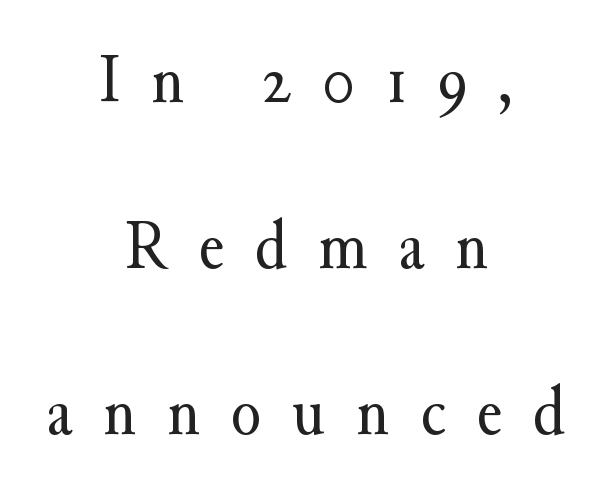
{"serif": "yes", "italic": "no", "bold": "no", "weight": "regular", "width": "normal", "stroke_contrast": "medium", "x_height": "small", "monospaced": "no", "underline": "no", "align": "center", "line_spacing": "loose", "line_spacing_ratio": 2.37, "letter_spacing": "wide", "letter_spacing_em": 0.44, "glyph_px": 70}
